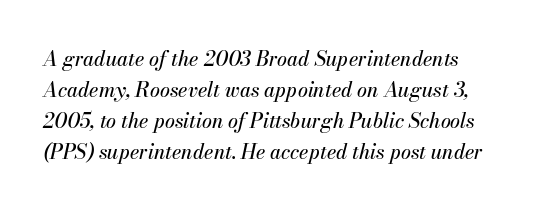
Q: Is the text italic (slanted)? A: Yes, it leans right by about 13 degrees.
Q: Is the text underlined? A: No.
Q: How is the paragraph aligned? A: Left-aligned.
Q: Is the spacing between letters normal or unusually wide? A: Normal.
Q: Is the spacing between lines tight, normal or loose? A: Normal.
